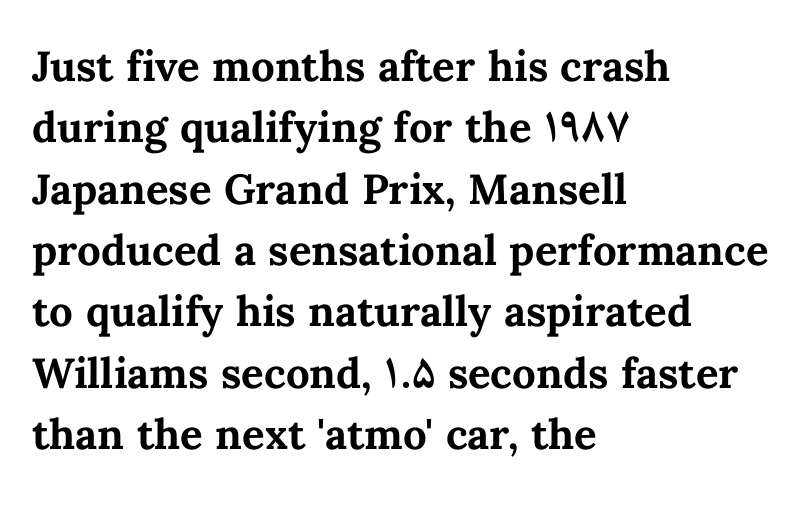
Rendered with straight, roman letterforms. Caption: multi-line text, flush left, ragged right. The letters are bold, with thick, heavy strokes. Each word holds together tightly as a unit, with standard inter-letter gaps. Think of a printed novel: that variable character pitch is what you see here. Check the space under the baseline: it is left empty.
